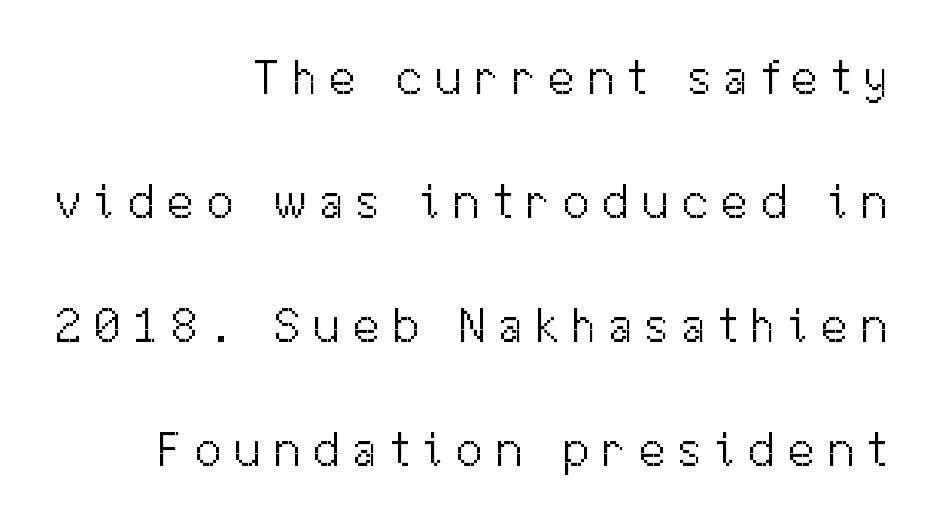
Q: Is the text bold? A: No.
Q: Is the text italic (slanted)? A: No, it is upright.
Q: Is the typeface a serif or a sans-serif typeface? A: Sans-serif.
Q: Is the text underlined? A: No.
Q: How is the paragraph aligned? A: Right-aligned.
Q: Is the spacing between letters normal or unusually wide? A: Unusually wide.
Q: Is the spacing between lines tight, normal or loose? A: Loose.
Q: Width (condensed, normal, or wide)? A: Normal.
Q: Stroke contrast? A: Medium.
Q: x-height? A: Medium.
Q: Monospaced? A: No.
